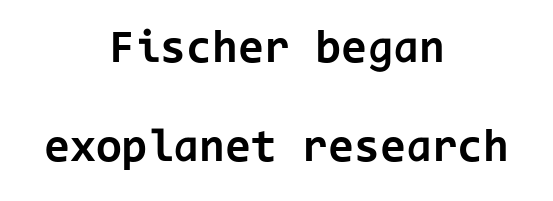
{"serif": "no", "italic": "no", "bold": "yes", "weight": "bold", "width": "normal", "stroke_contrast": "low", "x_height": "medium", "monospaced": "yes", "underline": "no", "align": "center", "line_spacing": "loose", "line_spacing_ratio": 2.1, "letter_spacing": "normal", "letter_spacing_em": 0.0, "glyph_px": 47}
